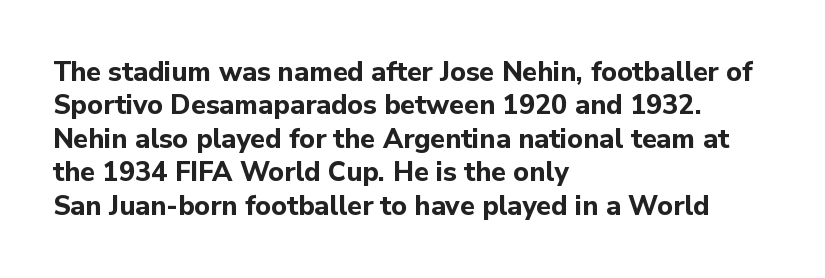
The image shows 27 px bold type, upright; set left-aligned, line spacing 1.24x, normal letter spacing, not underlined.
